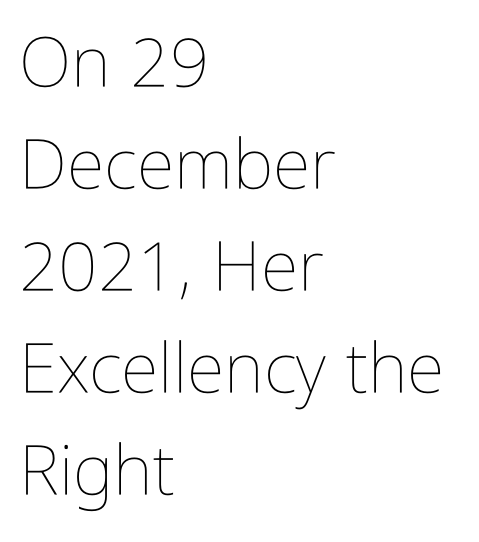
This is roman type, the default non-slanted kind. Standard letterfit; no display-style spreading of the glyphs. Think of a printed novel: that variable character pitch is what you see here. These lines stack with their left ends in a neat column. Each stroke keeps to a modest, everyday thickness or less.
